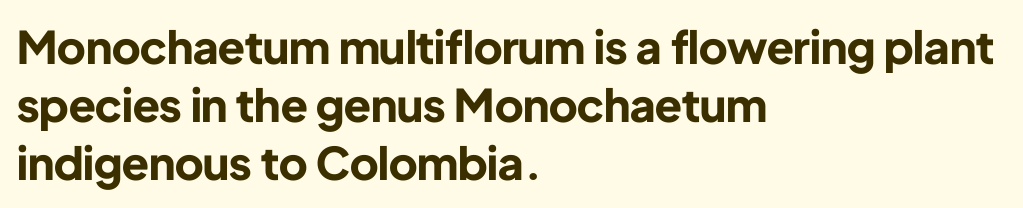
A roman cut, with each character standing at attention. These lines are composed in type without serifs. How are the letters spaced? Ordinarily, with no added tracking. A bare baseline throughout the passage. One-word summary of the alignment: left.
